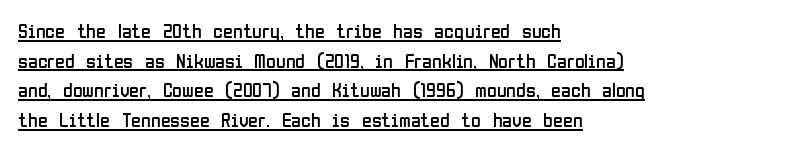
Q: Is the text bold? A: No.
Q: Is the text italic (slanted)? A: No, it is upright.
Q: Is the text underlined? A: Yes.
Q: How is the paragraph aligned? A: Left-aligned.
Q: Is the spacing between letters normal or unusually wide? A: Normal.
Q: Is the spacing between lines tight, normal or loose? A: Normal.
